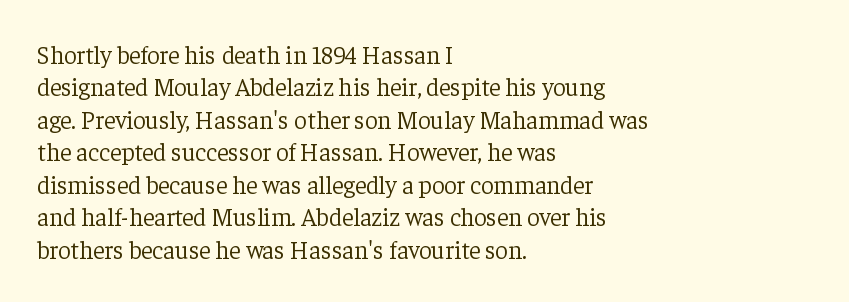
{"italic": "no", "bold": "no", "underline": "no", "align": "left", "line_spacing": "normal", "line_spacing_ratio": 1.3, "letter_spacing": "normal", "letter_spacing_em": 0.0, "glyph_px": 25}
